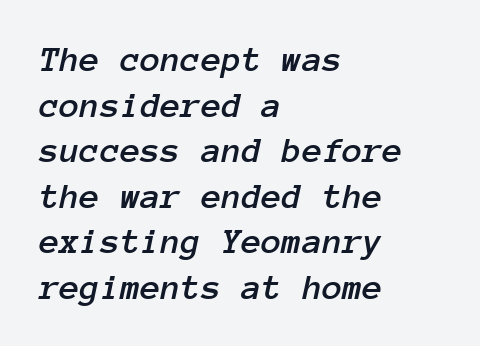
Caption: standard tracking, unaltered. Tall strokes in this sample are angled rather than plumb. Monospaced: the letters line up in strict vertical columns. Plain, unruled lines of type.
